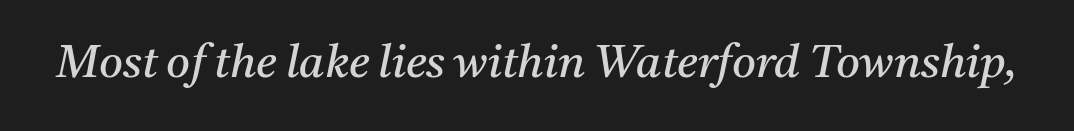
Q: Is the text bold? A: No.
Q: Is the text italic (slanted)? A: Yes, it leans right by about 11 degrees.
Q: Is the typeface a serif or a sans-serif typeface? A: Serif.
Q: Is the text underlined? A: No.
Q: Is the spacing between letters normal or unusually wide? A: Normal.
Q: Width (condensed, normal, or wide)? A: Normal.
Q: Stroke contrast? A: Medium.
Q: x-height? A: Medium.
Q: Monospaced? A: No.
